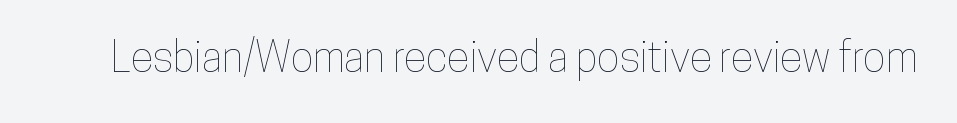
{"italic": "no", "width": "condensed", "stroke_contrast": "low", "x_height": "medium", "monospaced": "no", "underline": "no", "letter_spacing": "normal", "letter_spacing_em": 0.0, "glyph_px": 42}
